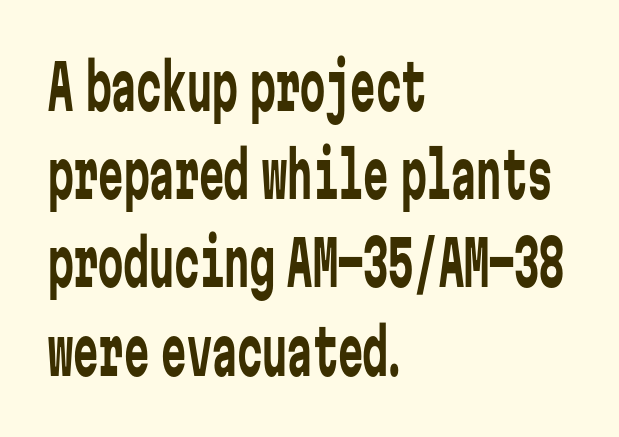
No word sits above an underline. A classic flush-left, rag-right setting is used for this passage. This sample has the even, mechanical cadence of fixed-width lettering. This sample uses plain, unmodified letter spacing. Vertical spacing — default.
